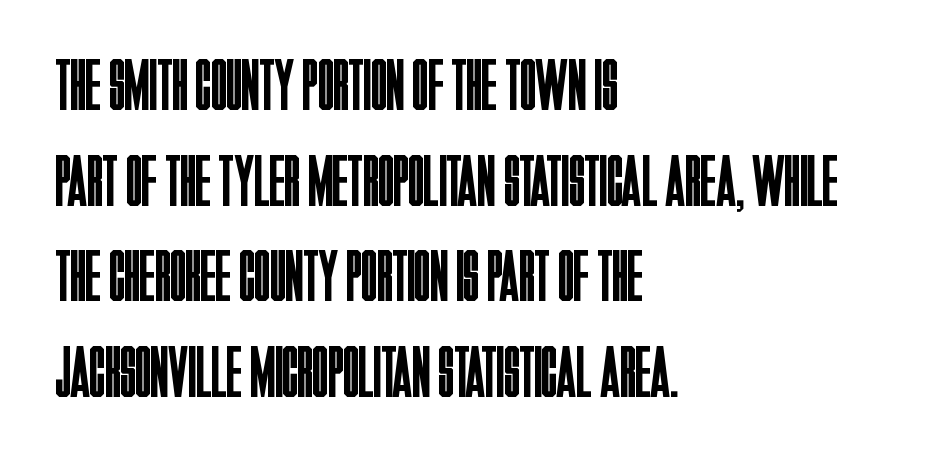
Here the designer chose a conventional face with non-uniform glyph widths. The passage is arranged the way most books set body copy — flush left. These lines are composed in type without serifs. Quick note: not italic, upright. The line-height multiplier appears to be the usual default. The face looks like a standard text weight, possibly lighter.
